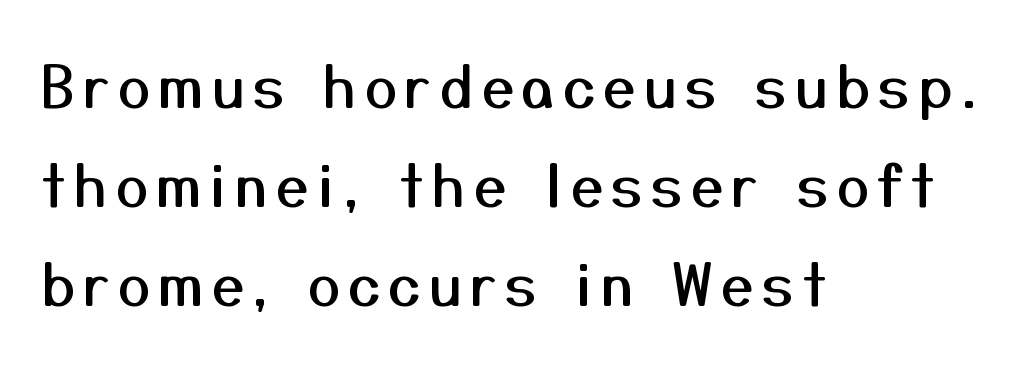
The image shows 57 px sans-serif type, upright; set left-aligned, line spacing 1.74x, not underlined; medium stroke contrast and a medium x-height.
